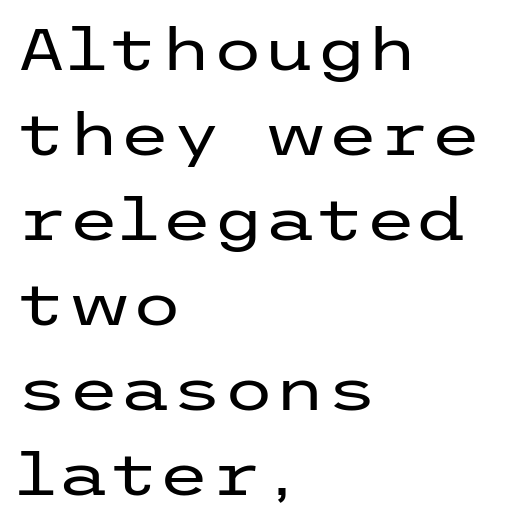
The image shows 59 px regular-weight, wide sans-serif type, upright; set left-aligned, normal line spacing (1.44x), normal letter spacing, not underlined; low stroke contrast and a medium x-height.
